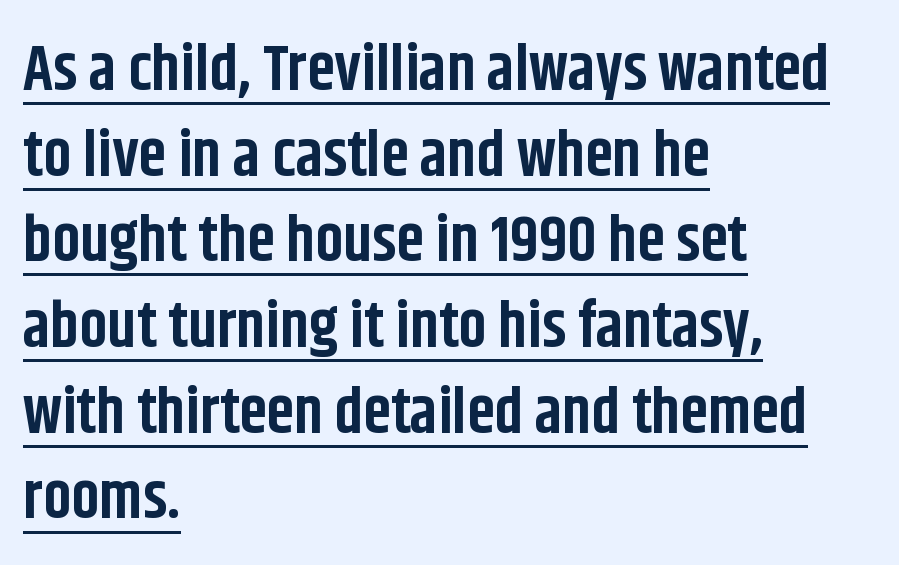
The image shows 63 px bold, condensed sans-serif type, upright; set left-aligned, normal line spacing (1.36x), normal letter spacing, underlined; low stroke contrast and a large x-height.
